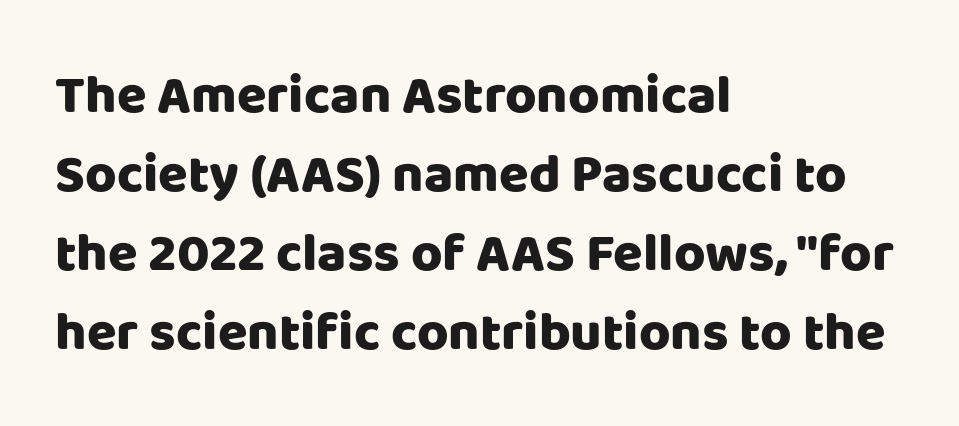
{"serif": "no", "italic": "no", "bold": "yes", "weight": "heavy", "width": "normal", "stroke_contrast": "low", "x_height": "large", "monospaced": "no", "underline": "no", "align": "left", "line_spacing": "normal", "line_spacing_ratio": 1.46, "letter_spacing": "normal", "letter_spacing_em": 0.0, "glyph_px": 54}
